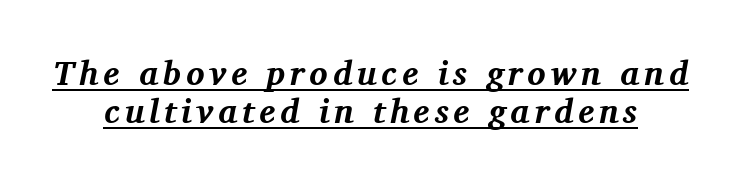
Q: Is the text bold? A: Yes.
Q: Is the text italic (slanted)? A: Yes, it leans right by about 11 degrees.
Q: Is the typeface a serif or a sans-serif typeface? A: Serif.
Q: Is the text underlined? A: Yes.
Q: Is the spacing between lines tight, normal or loose? A: Tight.
Q: Width (condensed, normal, or wide)? A: Normal.
Q: Stroke contrast? A: Medium.
Q: x-height? A: Medium.
Q: Monospaced? A: No.
